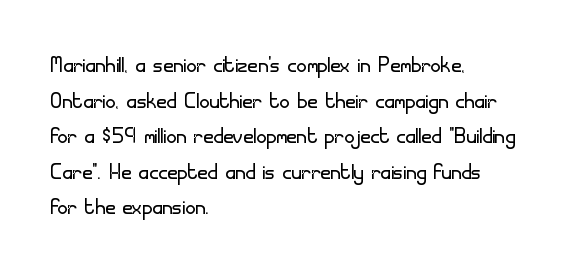
A student would call this left alignment; a typographer would say flush left, rag right. Stroke terminals: plain, sans-serif. Each stroke keeps to a modest, everyday thickness or less. Decoration check: the copy has no underline. You could not count columns in this text — the font is proportionally spaced. Nope, not italic — everything's standing straight.
